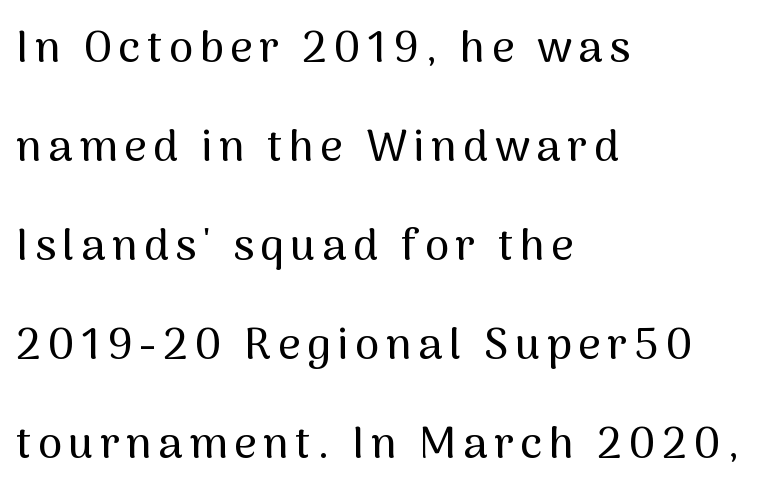
The image shows 44 px sans-serif type, upright; set left-aligned, loose line spacing (2.25x), not underlined; medium stroke contrast and a medium x-height.
